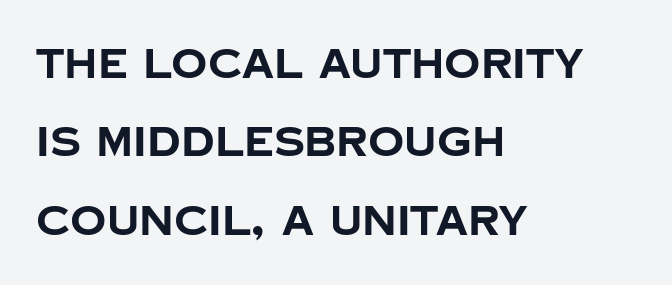
{"serif": "no", "italic": "no", "bold": "yes", "weight": "bold", "width": "normal", "stroke_contrast": "low", "x_height": "large", "monospaced": "no", "underline": "no", "align": "left", "line_spacing": "loose", "line_spacing_ratio": 1.96, "letter_spacing": "normal", "letter_spacing_em": 0.0, "glyph_px": 40}
